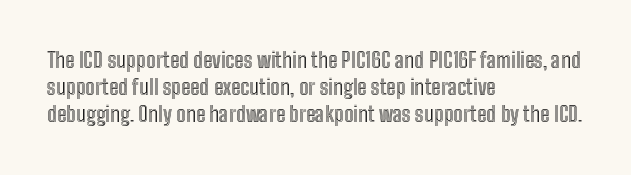
The letters stand straight up with perfectly vertical stems. Tracking here is standard; glyphs follow each other at the usual distance. Whoever set this chose a conventional vertical rhythm. The paragraph has a hard left edge and a soft right edge. Has an underline been added? It has not.
